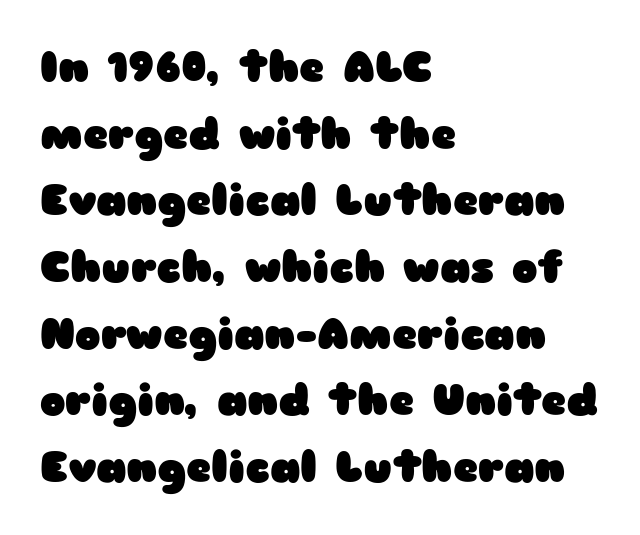
The image shows 43 px heavy, wide sans-serif type, upright; set left-aligned, normal line spacing (1.55x), normal letter spacing, not underlined; low stroke contrast and a medium x-height.
